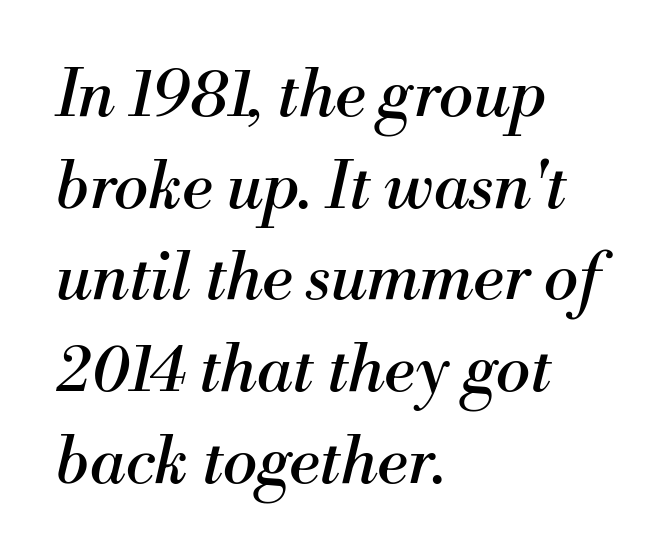
{"serif": "yes", "italic": "yes", "lean": "right", "slant_degrees": 13, "bold": "no", "weight": "regular", "width": "normal", "stroke_contrast": "medium", "x_height": "small", "monospaced": "no", "underline": "no", "align": "left", "line_spacing": "normal", "line_spacing_ratio": 1.41, "letter_spacing": "normal", "letter_spacing_em": 0.0, "glyph_px": 65}
